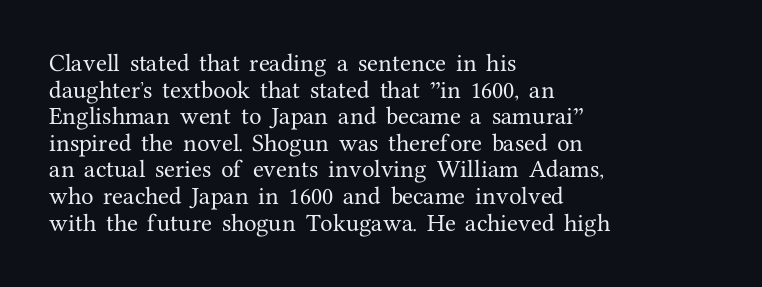
{"italic": "no", "underline": "no", "align": "left", "line_spacing": "normal", "line_spacing_ratio": 1.33, "letter_spacing": "normal", "letter_spacing_em": 0.0, "glyph_px": 20}
